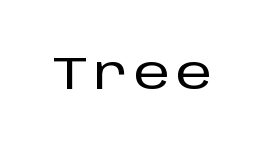
Characters remain perfectly vertical along every line. The letters advance in unequal steps, a hallmark of proportional type. Nothing sits at the stroke ends, so this counts as sans-serif. Glance below the letters and you will spot only blank space.
